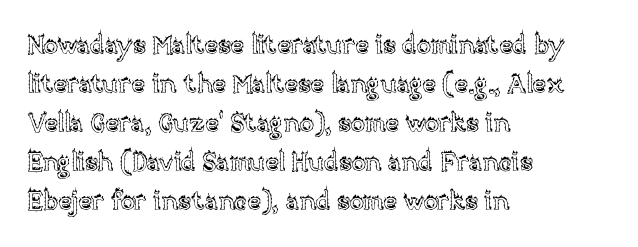
The image shows 26 px text type, upright; set left-aligned, normal line spacing (1.5x), normal letter spacing, not underlined.
